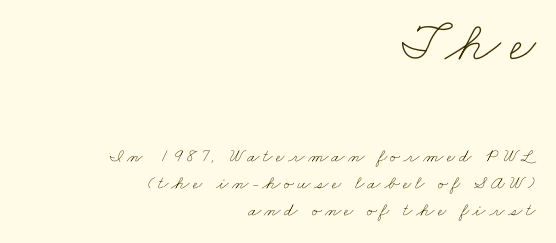
The letters look calm and open, with moderate or lighter stems. The rendering uses natural spacing where letterforms have individual widths. A student would call this right alignment; a typographer would say flush right, rag left. Typesetter's note — upper block bumped up in size, lower block left smaller. Notice how descenders clear the ascenders below comfortably — that's standard leading.
